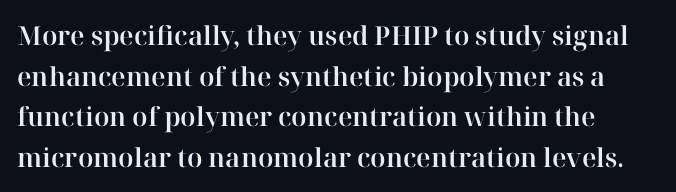
Does extra space separate the letters? No, they use regular spacing. Normally led — the rows are evenly, conventionally spaced. No word sits above an underline. Rendered with straight, roman letterforms.
